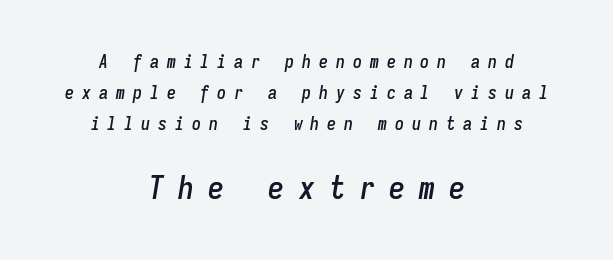
{"italic": "yes", "lean": "right", "slant_degrees": 9, "width": "condensed", "stroke_contrast": "low", "x_height": "medium", "monospaced": "yes", "underline": "no", "align": "center", "line_spacing_ratio": 1.72, "letter_spacing": "wide", "letter_spacing_em": 0.44, "larger_block": "second", "size_ratio": 1.78, "glyph_px": 32}
